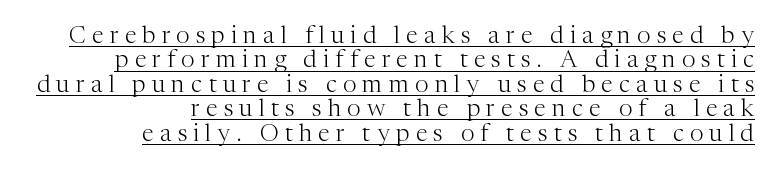
Stroke mass is kept to a normal reading level or below. The face used here is rendered with a markedly widened letterfit. Honestly, the underline is the first thing you notice here. Rows of type sit shoulder to shoulder in the vertical direction. These lines stack with their right ends in a neat column. Upright lettering throughout.
